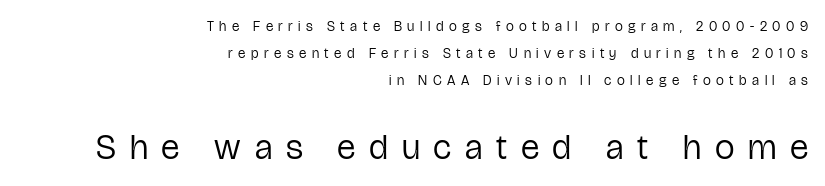
Q: Is the text bold? A: No.
Q: Is the text italic (slanted)? A: No, it is upright.
Q: Is the typeface a serif or a sans-serif typeface? A: Sans-serif.
Q: Is the text underlined? A: No.
Q: How is the paragraph aligned? A: Right-aligned.
Q: Is the spacing between letters normal or unusually wide? A: Unusually wide.
Q: Is the spacing between lines tight, normal or loose? A: Loose.
Q: Which block of text is set in a larger size, the first (top) or the second (bottom)? A: The second (bottom) one.
Q: Width (condensed, normal, or wide)? A: Condensed.
Q: Stroke contrast? A: Low.
Q: x-height? A: Medium.
Q: Monospaced? A: No.
